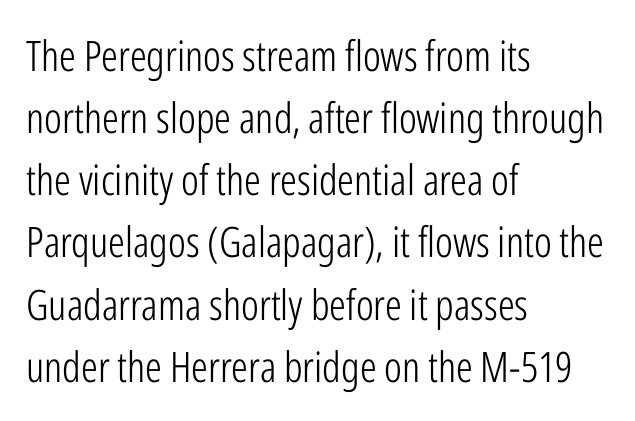
Q: Is the text bold? A: No.
Q: Is the text italic (slanted)? A: No, it is upright.
Q: Is the typeface a serif or a sans-serif typeface? A: Sans-serif.
Q: Is the text underlined? A: No.
Q: How is the paragraph aligned? A: Left-aligned.
Q: Is the spacing between letters normal or unusually wide? A: Normal.
Q: Is the spacing between lines tight, normal or loose? A: Normal.
Q: Width (condensed, normal, or wide)? A: Condensed.
Q: Stroke contrast? A: Low.
Q: x-height? A: Medium.
Q: Monospaced? A: No.
